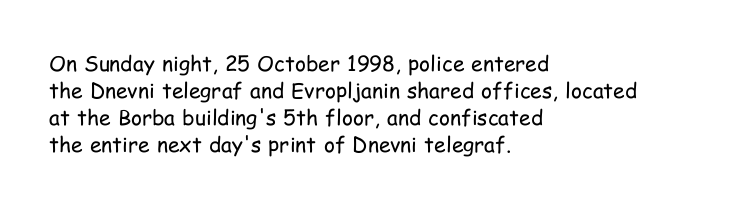
The image shows 21 px text type, upright; set left-aligned, normal line spacing (1.28x), normal letter spacing, not underlined.
